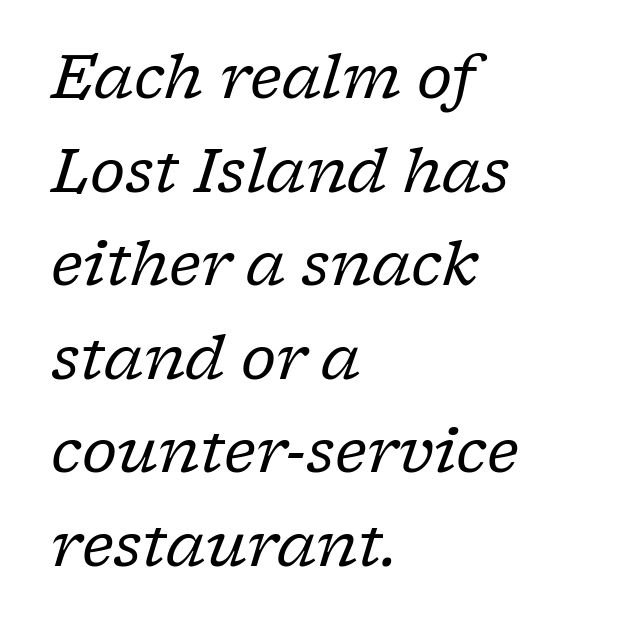
Q: Is the text bold? A: No.
Q: Is the text italic (slanted)? A: Yes, it leans right by about 17 degrees.
Q: Is the typeface a serif or a sans-serif typeface? A: Serif.
Q: Is the text underlined? A: No.
Q: How is the paragraph aligned? A: Left-aligned.
Q: Is the spacing between letters normal or unusually wide? A: Normal.
Q: Is the spacing between lines tight, normal or loose? A: Normal.
Q: Width (condensed, normal, or wide)? A: Normal.
Q: Stroke contrast? A: Low.
Q: x-height? A: Medium.
Q: Monospaced? A: No.
